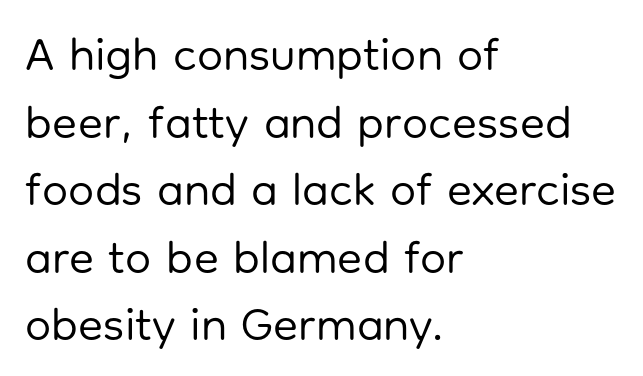
{"serif": "no", "italic": "no", "bold": "no", "weight": "regular", "width": "normal", "stroke_contrast": "low", "x_height": "medium", "monospaced": "no", "underline": "no", "align": "left", "line_spacing": "normal", "line_spacing_ratio": 1.47, "letter_spacing": "normal", "letter_spacing_em": 0.0, "glyph_px": 46}
